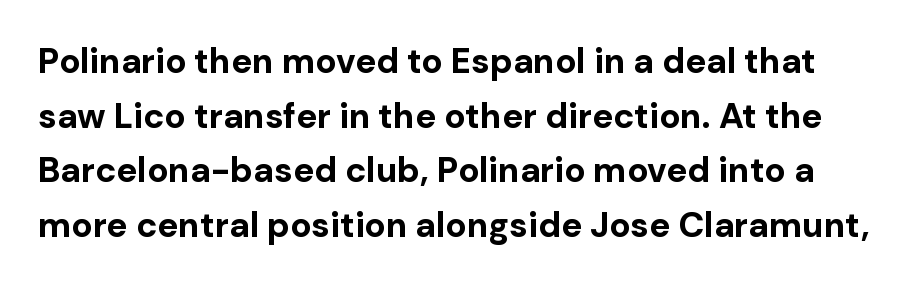
The tracking reads as untouched default to a designer's eye. A typesetter would call this leading conventional body-copy spacing. Nothing sits at the stroke ends, so this counts as sans-serif. Descender tails drop into unmarked territory. Every letter is thick-stroked: bold, no question. Ordinary non-slanted type is in use.
